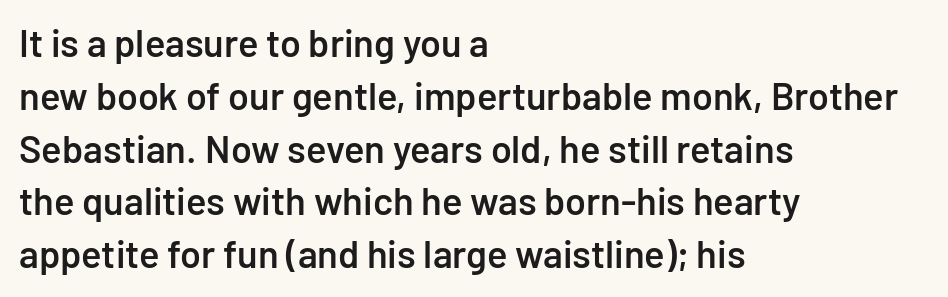
Here the designer chose a conventional face with non-uniform glyph widths. Interline gaps are of average width in this sample. Check under the words: just untouched page. Typeset ragged right — the left edge is the straight one. Observe the ordinary spacing: letters are neighbours, not strangers.
